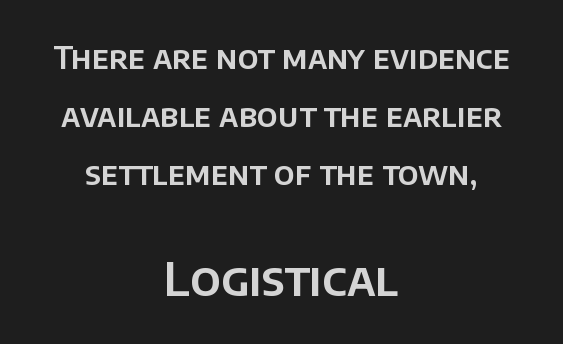
The space directly below the letters is spotless. Is this a fixed-width face? No — the glyphs have proportional, varying widths. Tracking value appears to be zero — textbook default spacing. Nope, not italic — everything's standing straight.
